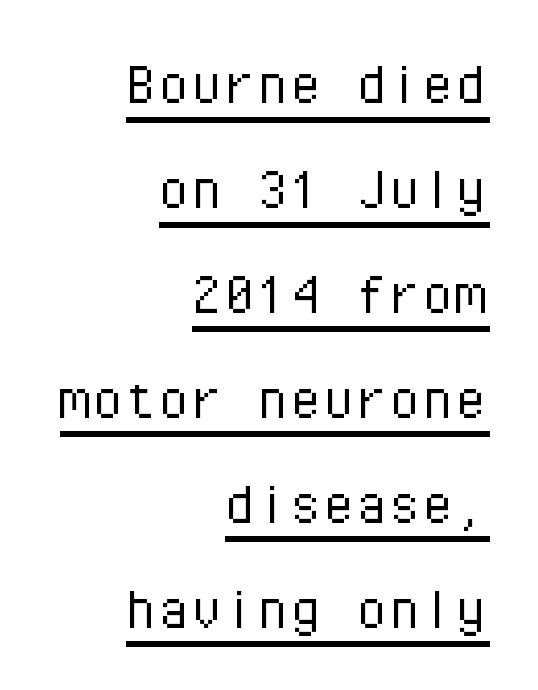
Q: Is the text bold? A: No.
Q: Is the text italic (slanted)? A: No, it is upright.
Q: Is the typeface a serif or a sans-serif typeface? A: Sans-serif.
Q: Is the text underlined? A: Yes.
Q: How is the paragraph aligned? A: Right-aligned.
Q: Is the spacing between letters normal or unusually wide? A: Normal.
Q: Is the spacing between lines tight, normal or loose? A: Normal.
Q: Width (condensed, normal, or wide)? A: Normal.
Q: Stroke contrast? A: Low.
Q: x-height? A: Medium.
Q: Monospaced? A: Yes.
